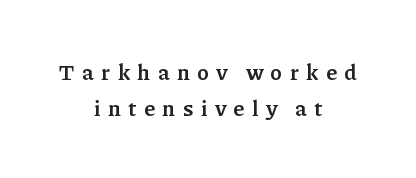
The image shows 22 px bold type, upright; set centered, normal line spacing (1.63x), unusually wide letter spacing (+0.33 em), not underlined.
